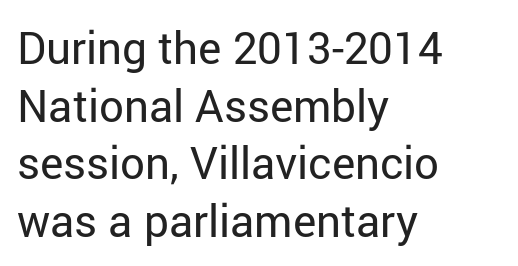
The setting favours the left margin, as ordinary paragraphs usually do. The designer went with a sans here, leaving each stem footless. The lettering stays uniformly vertical, giving the passage a roman look. Proportional: the letters do not fall into vertical columns.
